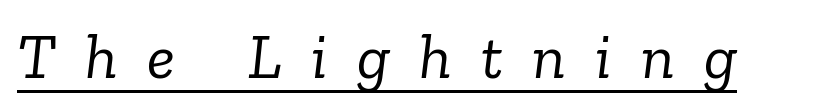
{"serif": "yes", "italic": "yes", "lean": "right", "slant_degrees": 6, "bold": "no", "weight": "light", "width": "normal", "stroke_contrast": "low", "x_height": "medium", "monospaced": "no", "underline": "yes", "letter_spacing": "wide", "letter_spacing_em": 0.46, "glyph_px": 64}
